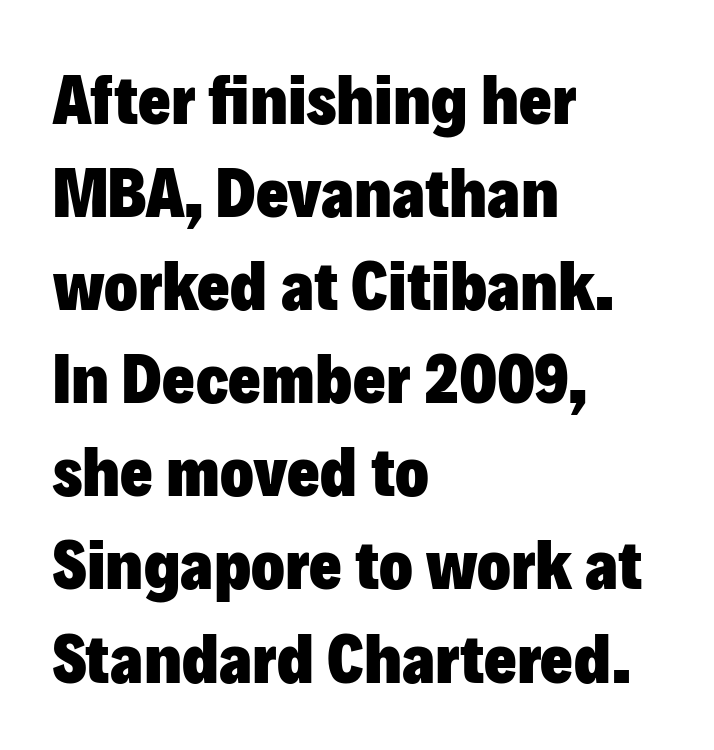
{"serif": "no", "italic": "no", "bold": "yes", "weight": "heavy", "width": "normal", "stroke_contrast": "low", "x_height": "medium", "monospaced": "no", "underline": "no", "align": "left", "line_spacing": "normal", "line_spacing_ratio": 1.33, "letter_spacing": "normal", "letter_spacing_em": 0.0, "glyph_px": 70}
